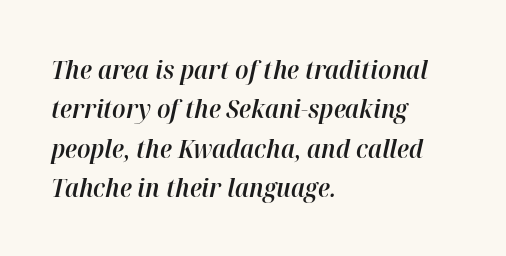
{"italic": "yes", "lean": "right", "slant_degrees": 12, "bold": "semi", "underline": "no", "align": "left", "line_spacing": "normal", "line_spacing_ratio": 1.51, "letter_spacing": "normal", "letter_spacing_em": 0.0, "glyph_px": 26}
